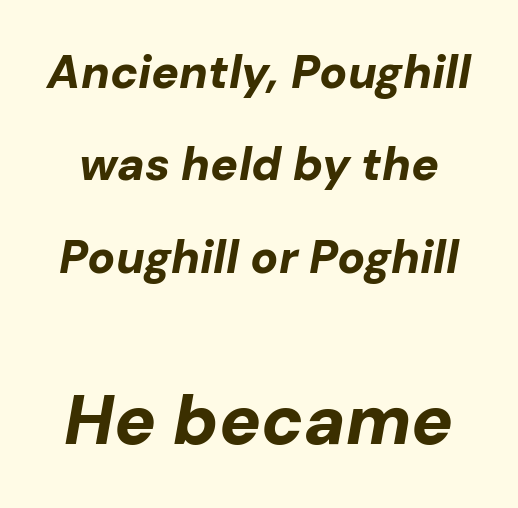
Q: Is the text bold? A: Yes.
Q: Is the text italic (slanted)? A: Yes, it leans right by about 10 degrees.
Q: Is the text underlined? A: No.
Q: Is the spacing between letters normal or unusually wide? A: Normal.
Q: Is the spacing between lines tight, normal or loose? A: Loose.
Q: Which block of text is set in a larger size, the first (top) or the second (bottom)? A: The second (bottom) one.
Q: Width (condensed, normal, or wide)? A: Normal.
Q: Stroke contrast? A: Low.
Q: x-height? A: Medium.
Q: Monospaced? A: No.
